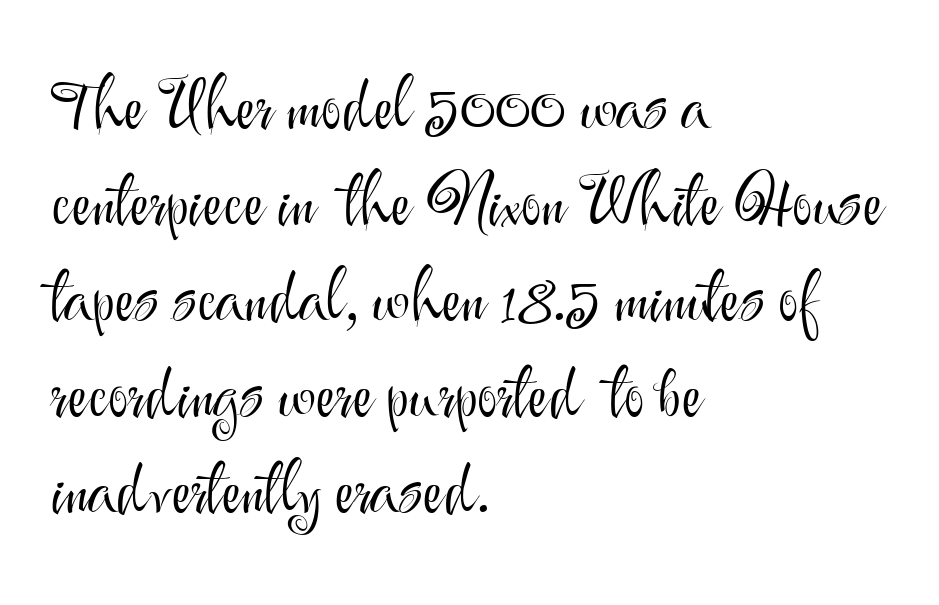
The image shows 69 px light sans-serif type; set left-aligned, normal line spacing (1.39x), normal letter spacing, not underlined; medium stroke contrast and a small x-height.
